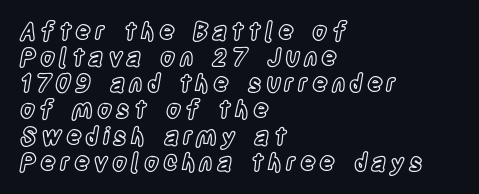
The image shows 24 px text type; set left-aligned, tight line spacing (1.09x), not underlined.
